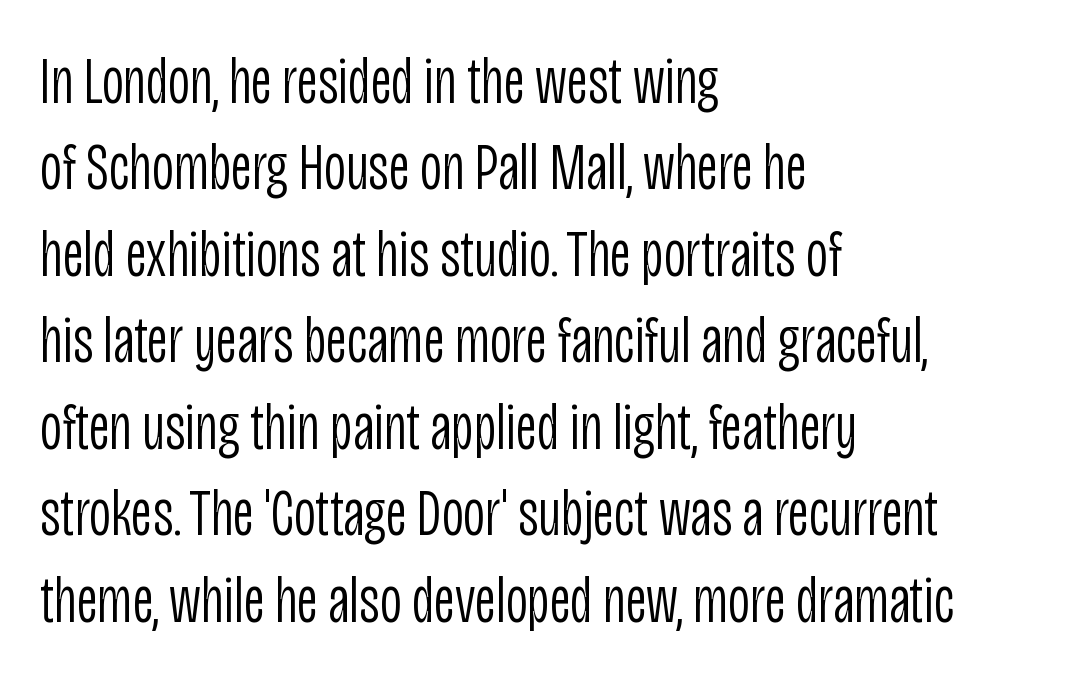
{"serif": "no", "italic": "no", "bold": "no", "weight": "light", "width": "condensed", "stroke_contrast": "low", "x_height": "large", "monospaced": "no", "underline": "no", "align": "left", "line_spacing": "normal", "line_spacing_ratio": 1.29, "letter_spacing": "normal", "letter_spacing_em": 0.0, "glyph_px": 67}
